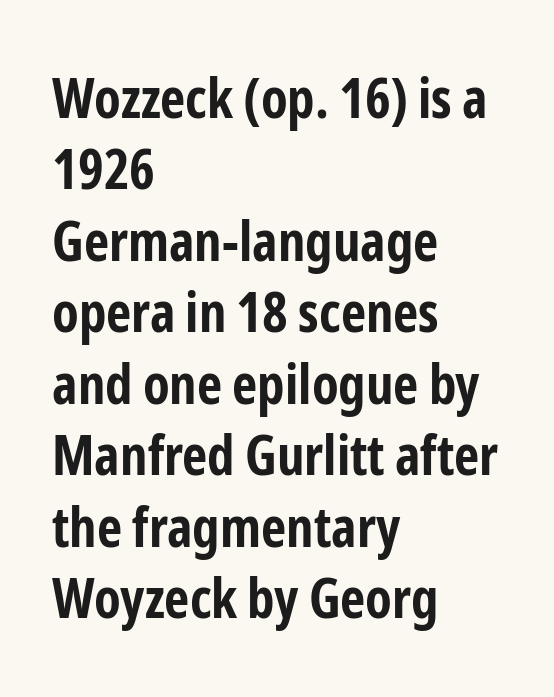
{"serif": "no", "italic": "no", "bold": "yes", "weight": "bold", "width": "condensed", "stroke_contrast": "low", "x_height": "medium", "monospaced": "no", "underline": "no", "align": "left", "line_spacing": "normal", "line_spacing_ratio": 1.3, "letter_spacing": "normal", "letter_spacing_em": 0.0, "glyph_px": 55}
